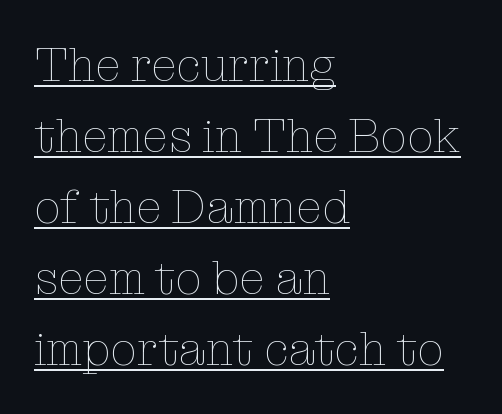
Q: Is the text bold? A: No.
Q: Is the text italic (slanted)? A: No, it is upright.
Q: Is the text underlined? A: Yes.
Q: How is the paragraph aligned? A: Left-aligned.
Q: Is the spacing between letters normal or unusually wide? A: Normal.
Q: Is the spacing between lines tight, normal or loose? A: Normal.
Q: Width (condensed, normal, or wide)? A: Normal.
Q: Stroke contrast? A: Low.
Q: x-height? A: Medium.
Q: Monospaced? A: No.
